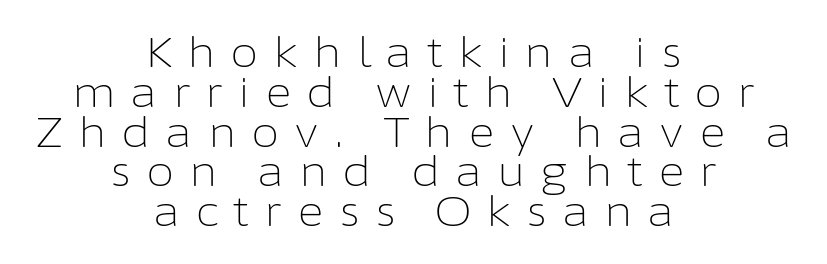
{"serif": "no", "italic": "no", "bold": "no", "weight": "light", "width": "normal", "stroke_contrast": "low", "x_height": "medium", "monospaced": "no", "underline": "no", "align": "center", "line_spacing": "tight", "line_spacing_ratio": 0.97, "letter_spacing": "wide", "letter_spacing_em": 0.36, "glyph_px": 41}
